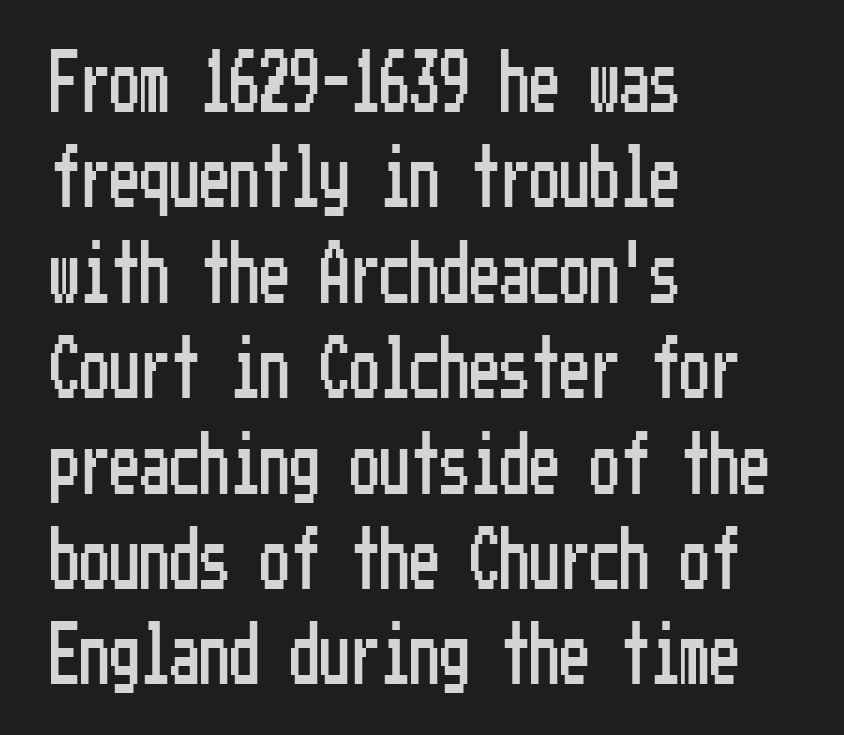
I'd call this a sans setting — the letters go barefoot. Caption: standard tracking, unaltered. Layout note: lines flush left. Anything drawn beneath the words? Only blank space. The letters stand upright; this is a roman face. Students, observe: this is what conventionally led text looks like.
